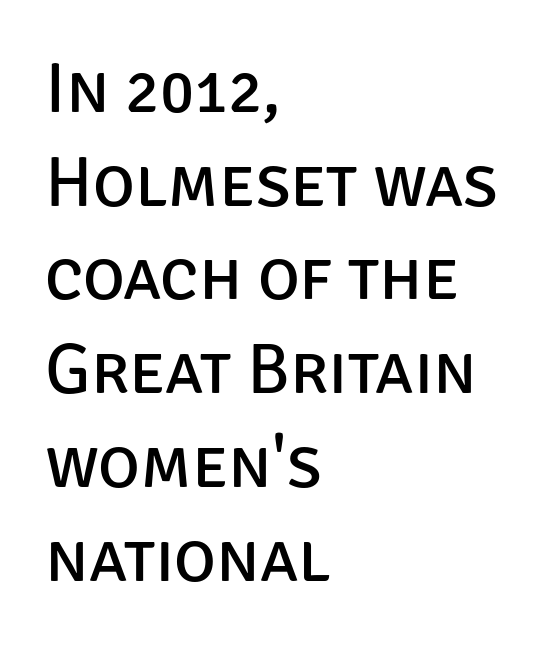
{"serif": "no", "italic": "no", "bold": "no", "weight": "regular", "width": "normal", "stroke_contrast": "low", "x_height": "large", "monospaced": "no", "underline": "no", "align": "left", "line_spacing": "normal", "line_spacing_ratio": 1.32, "letter_spacing": "normal", "letter_spacing_em": 0.0, "glyph_px": 71}
